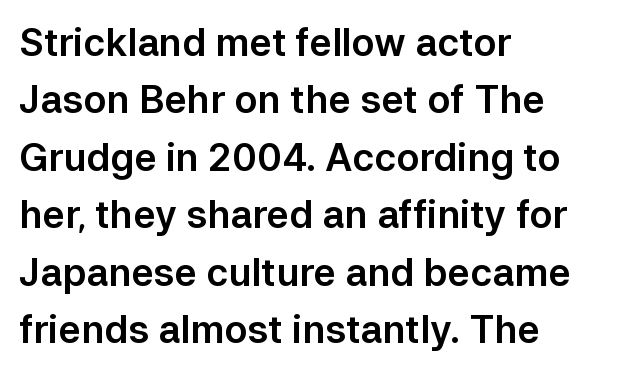
Q: Is the text italic (slanted)? A: No, it is upright.
Q: Is the typeface a serif or a sans-serif typeface? A: Sans-serif.
Q: Is the text underlined? A: No.
Q: How is the paragraph aligned? A: Left-aligned.
Q: Is the spacing between letters normal or unusually wide? A: Normal.
Q: Is the spacing between lines tight, normal or loose? A: Normal.
Q: Width (condensed, normal, or wide)? A: Normal.
Q: Stroke contrast? A: Low.
Q: x-height? A: Medium.
Q: Monospaced? A: No.
